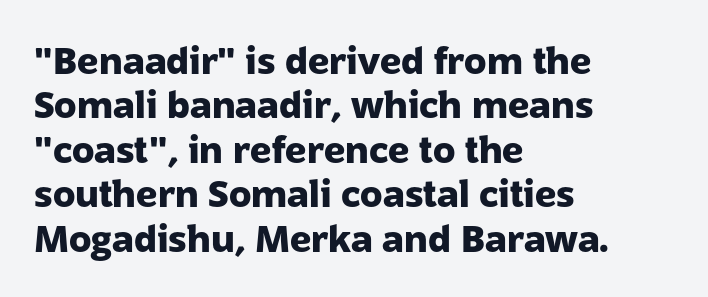
{"serif": "no", "italic": "no", "bold": "yes", "weight": "heavy", "width": "normal", "stroke_contrast": "low", "x_height": "medium", "monospaced": "no", "underline": "no", "align": "left", "line_spacing_ratio": 1.2, "letter_spacing": "normal", "letter_spacing_em": 0.0, "glyph_px": 37}
